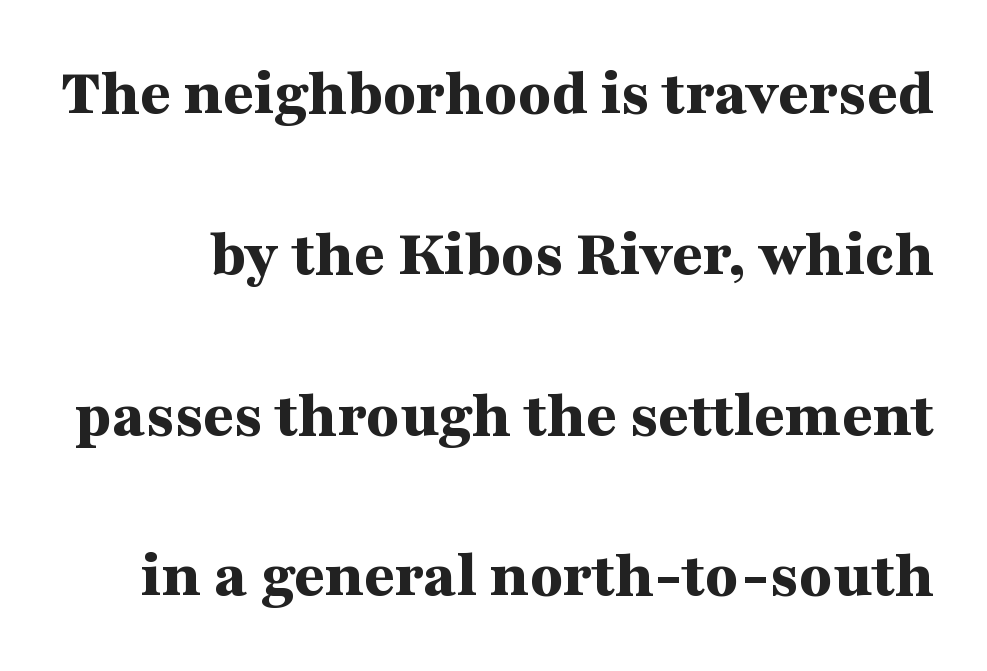
{"serif": "yes", "italic": "no", "bold": "yes", "weight": "bold", "width": "wide", "stroke_contrast": "medium", "x_height": "medium", "monospaced": "no", "underline": "no", "line_spacing": "loose", "line_spacing_ratio": 2.4, "letter_spacing": "normal", "letter_spacing_em": 0.0, "glyph_px": 67}
